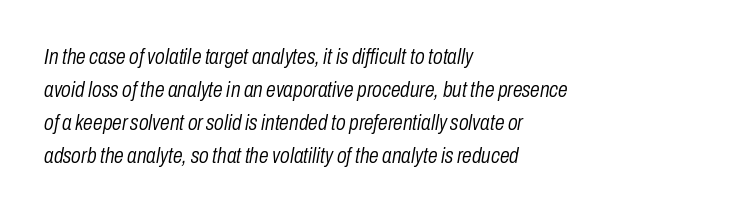
Notice how the stems are inclined rather than vertical — that's the hallmark of italics. Does the leading feel generous? No, just average. Every row of glyphs begins at an identical x-position on the left. Ink coverage per letter is moderate at most. Compared with typical body copy, the letter spacing here is the same.
